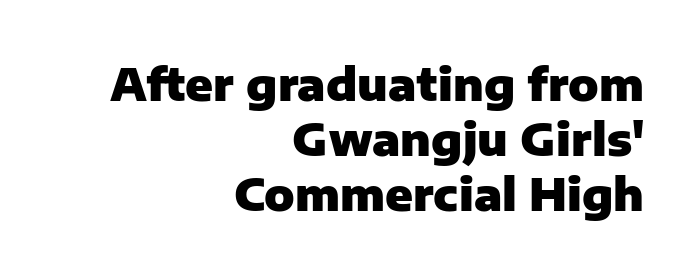
Q: Is the text bold? A: Yes.
Q: Is the text italic (slanted)? A: No, it is upright.
Q: Is the typeface a serif or a sans-serif typeface? A: Sans-serif.
Q: Is the text underlined? A: No.
Q: How is the paragraph aligned? A: Right-aligned.
Q: Is the spacing between letters normal or unusually wide? A: Normal.
Q: Width (condensed, normal, or wide)? A: Normal.
Q: Stroke contrast? A: Low.
Q: x-height? A: Medium.
Q: Monospaced? A: No.
